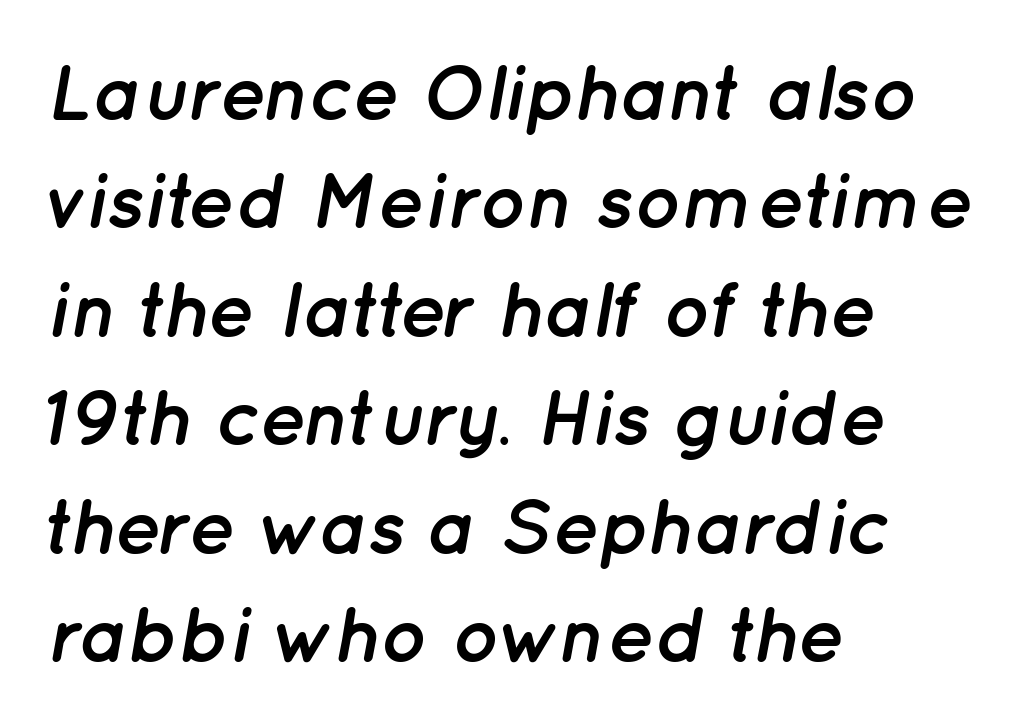
Look at the tracking — it's just the regular setting, nothing added. Characters are canted at an angle relative to the baseline's perpendicular. Here the designer chose a conventional face with non-uniform glyph widths. Underlining? Definitely not there. A normal amount of white space separates one row of letters from the next. Set as a true bold cut, around the 700 mark.
